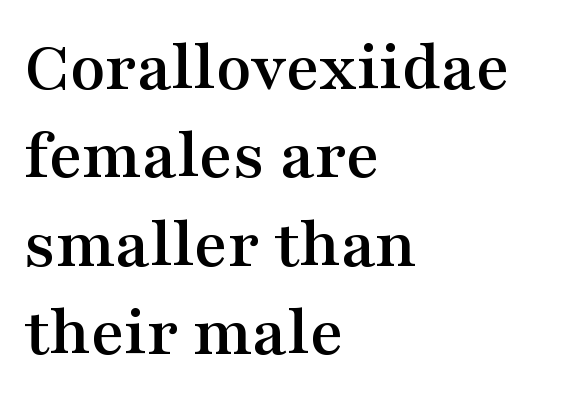
Q: Is the text italic (slanted)? A: No, it is upright.
Q: Is the typeface a serif or a sans-serif typeface? A: Serif.
Q: Is the text underlined? A: No.
Q: How is the paragraph aligned? A: Left-aligned.
Q: Is the spacing between letters normal or unusually wide? A: Normal.
Q: Width (condensed, normal, or wide)? A: Wide.
Q: Stroke contrast? A: Medium.
Q: x-height? A: Medium.
Q: Monospaced? A: No.
